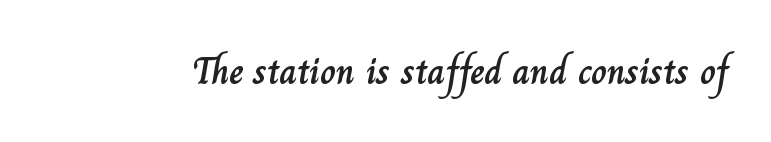
Q: Is the text italic (slanted)? A: Yes.
Q: Is the text underlined? A: No.
Q: Is the spacing between letters normal or unusually wide? A: Normal.
Q: Width (condensed, normal, or wide)? A: Normal.
Q: Stroke contrast? A: Low.
Q: x-height? A: Small.
Q: Monospaced? A: No.
